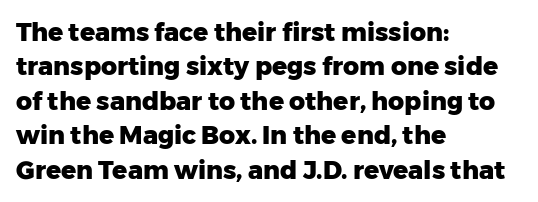
Q: Is the text bold? A: Yes.
Q: Is the text italic (slanted)? A: No, it is upright.
Q: Is the text underlined? A: No.
Q: How is the paragraph aligned? A: Left-aligned.
Q: Is the spacing between letters normal or unusually wide? A: Normal.
Q: Is the spacing between lines tight, normal or loose? A: Normal.
